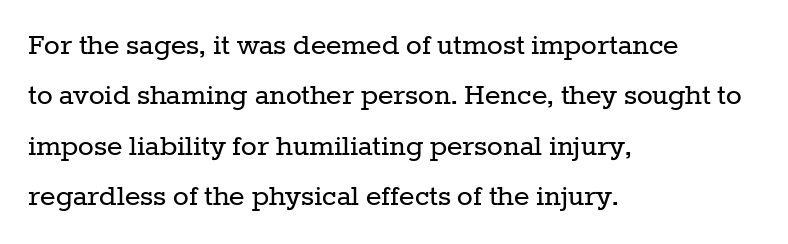
Q: Is the text bold? A: No.
Q: Is the text italic (slanted)? A: No, it is upright.
Q: Is the typeface a serif or a sans-serif typeface? A: Serif.
Q: Is the text underlined? A: No.
Q: How is the paragraph aligned? A: Left-aligned.
Q: Is the spacing between letters normal or unusually wide? A: Normal.
Q: Is the spacing between lines tight, normal or loose? A: Normal.
Q: Width (condensed, normal, or wide)? A: Normal.
Q: Stroke contrast? A: Low.
Q: x-height? A: Medium.
Q: Monospaced? A: No.
